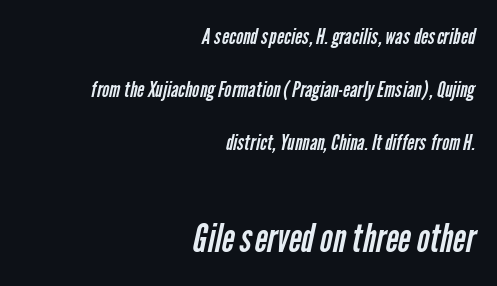
{"serif": "no", "bold": "no", "weight": "regular", "width": "condensed", "stroke_contrast": "low", "x_height": "medium", "monospaced": "no", "underline": "no", "align": "right", "line_spacing": "loose", "line_spacing_ratio": 2.42, "letter_spacing": "normal", "letter_spacing_em": 0.0, "larger_block": "second", "size_ratio": 1.77, "glyph_px": 39}
